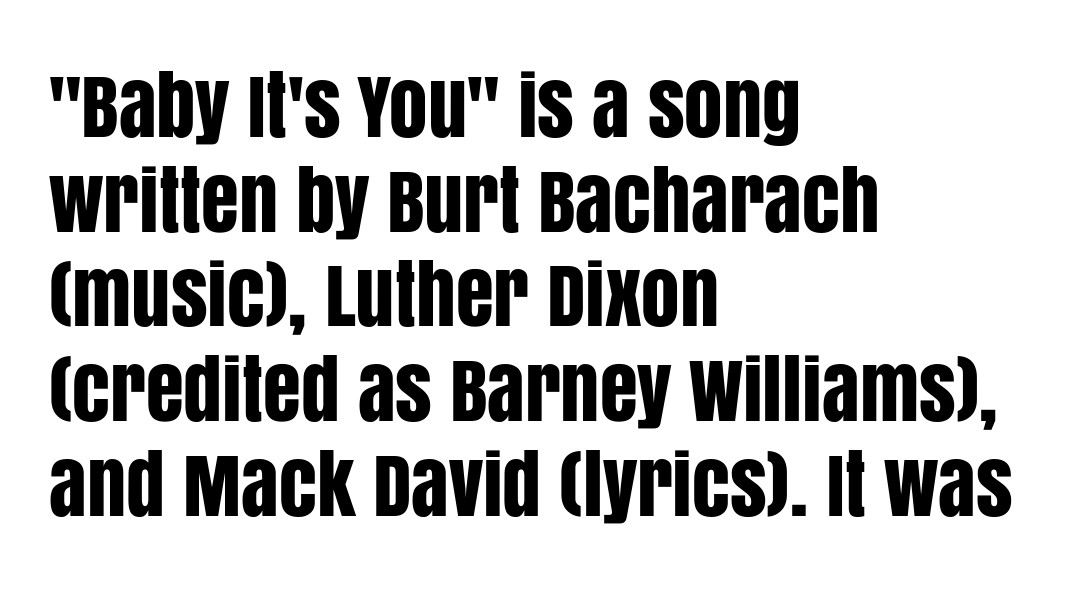
The glyphs are unaccompanied by any horizontal stroke below them. Here the glyphs are tracked normally, forming tight word shapes. These lines are rendered in a variable-pitch font. Type style note: lacks serifs.
